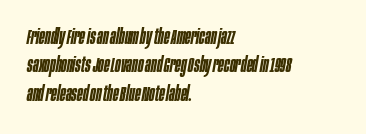
In terms of letterspacing, this is plain default setting. The rag falls on the right side of this text block. Heft: intermediate — a semibold. The passage shown leans; its letterforms are oblique. Line spacing here is normal. Rule under the text: the space is simply empty.
